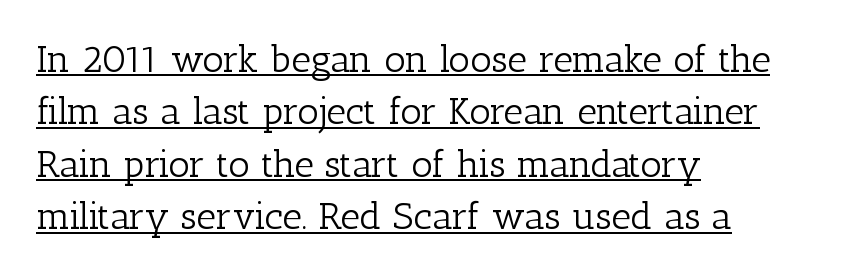
{"serif": "yes", "italic": "no", "bold": "no", "weight": "light", "width": "normal", "stroke_contrast": "low", "x_height": "medium", "monospaced": "no", "underline": "yes", "align": "left", "line_spacing": "normal", "line_spacing_ratio": 1.38, "letter_spacing": "normal", "letter_spacing_em": 0.0, "glyph_px": 38}
